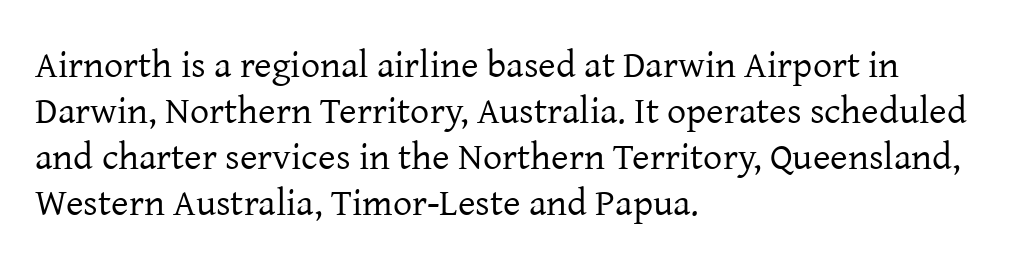
{"serif": "yes", "italic": "no", "bold": "no", "weight": "regular", "width": "normal", "stroke_contrast": "low", "x_height": "medium", "monospaced": "no", "underline": "no", "align": "left", "line_spacing_ratio": 1.21, "letter_spacing": "normal", "letter_spacing_em": 0.0, "glyph_px": 38}
